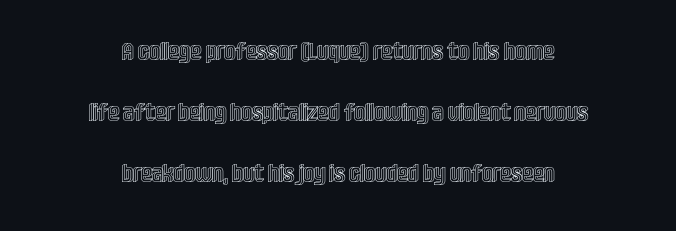
The image shows 25 px text type, upright; set centered, loose line spacing (2.45x), normal letter spacing, not underlined.
